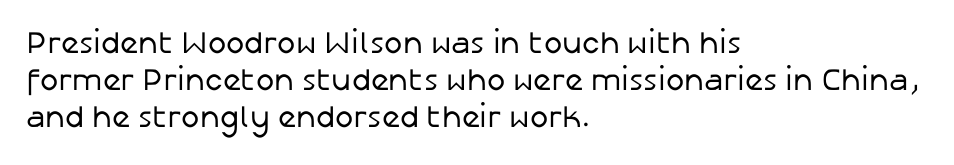
{"serif": "no", "italic": "no", "bold": "no", "weight": "regular", "width": "normal", "stroke_contrast": "low", "x_height": "medium", "monospaced": "no", "underline": "no", "align": "left", "line_spacing_ratio": 1.2, "letter_spacing": "normal", "letter_spacing_em": 0.0, "glyph_px": 31}
